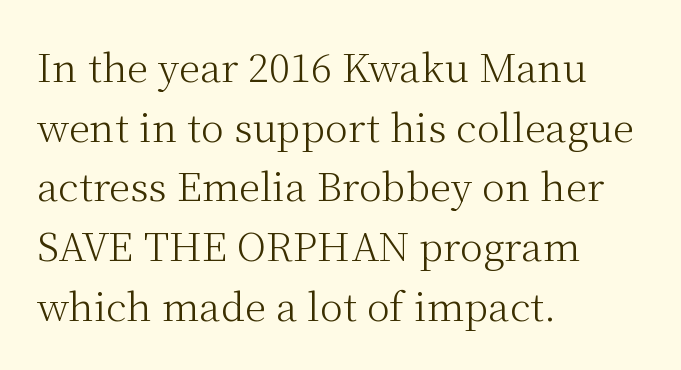
{"serif": "yes", "italic": "no", "bold": "no", "weight": "light", "width": "normal", "stroke_contrast": "medium", "x_height": "medium", "monospaced": "no", "underline": "no", "align": "left", "line_spacing": "normal", "line_spacing_ratio": 1.53, "letter_spacing": "normal", "letter_spacing_em": 0.0, "glyph_px": 39}
